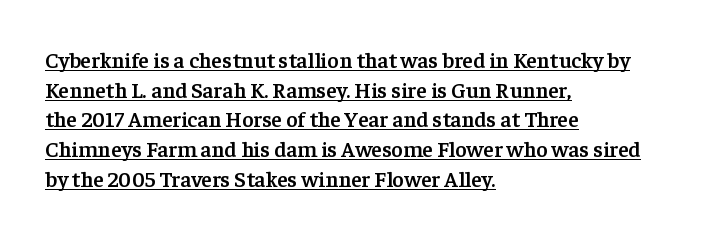
{"italic": "no", "bold": "semi", "underline": "yes", "align": "left", "line_spacing": "normal", "line_spacing_ratio": 1.35, "letter_spacing": "normal", "letter_spacing_em": 0.0, "glyph_px": 22}
